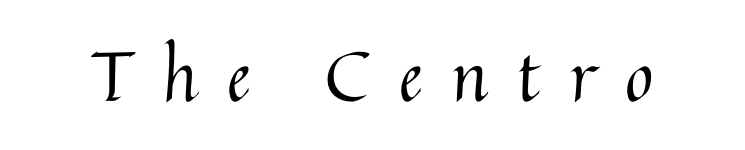
Q: Is the text bold? A: No.
Q: Is the text underlined? A: No.
Q: Is the spacing between letters normal or unusually wide? A: Unusually wide.
Q: Width (condensed, normal, or wide)? A: Normal.
Q: Stroke contrast? A: Medium.
Q: x-height? A: Medium.
Q: Monospaced? A: No.
